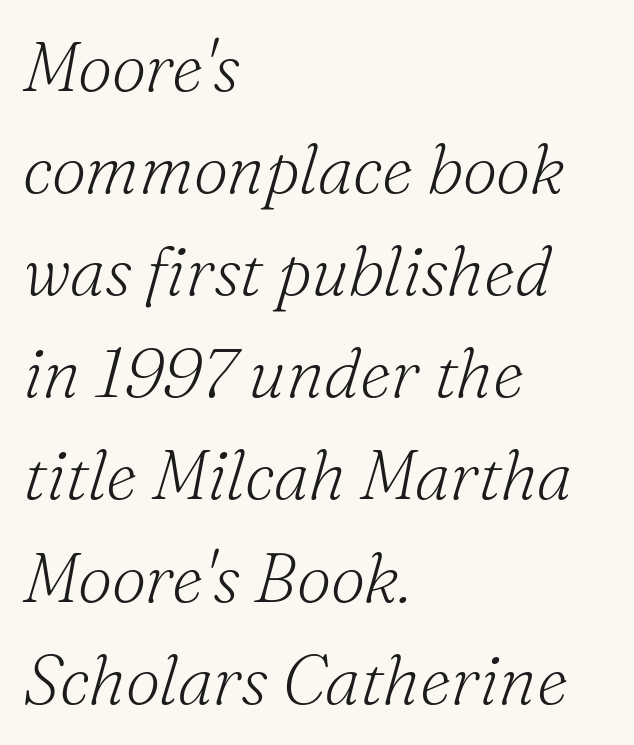
{"serif": "yes", "italic": "yes", "lean": "right", "slant_degrees": 16, "bold": "no", "weight": "light", "width": "normal", "stroke_contrast": "medium", "x_height": "small", "monospaced": "no", "underline": "no", "align": "left", "line_spacing": "normal", "line_spacing_ratio": 1.48, "letter_spacing": "normal", "letter_spacing_em": 0.0, "glyph_px": 69}
